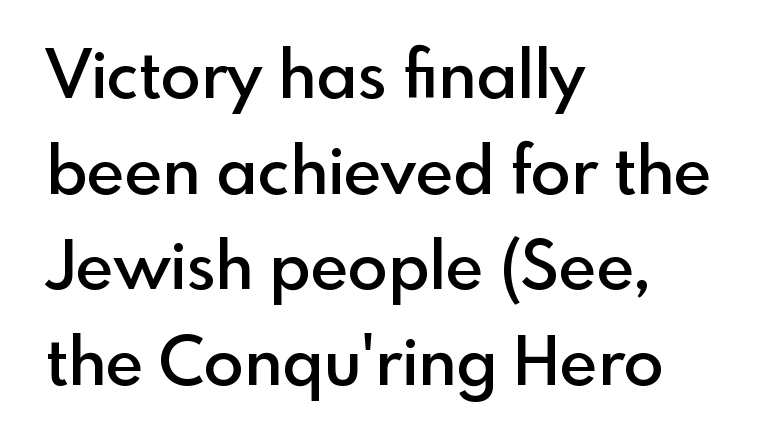
The image shows 66 px semibold sans-serif type, upright; set left-aligned, normal line spacing (1.45x), normal letter spacing, not underlined; a small x-height.
